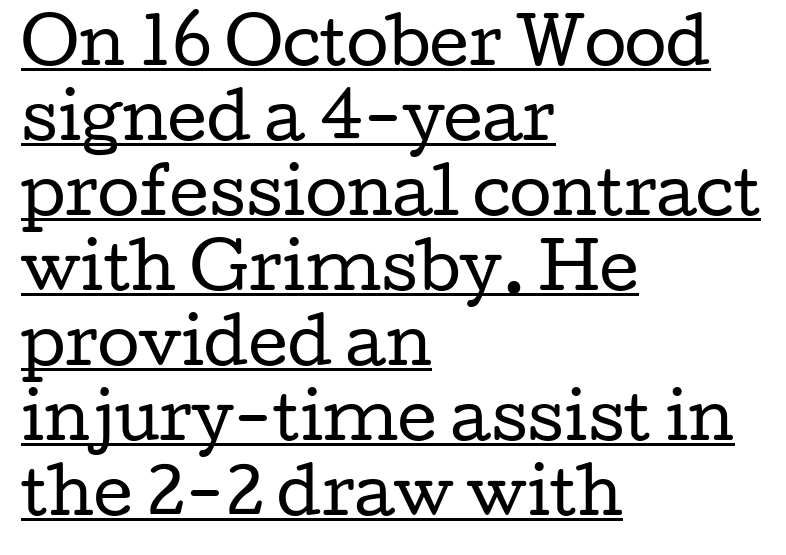
The image shows 61 px regular-weight, wide serif type, upright; set left-aligned, line spacing 1.23x, normal letter spacing, underlined; low stroke contrast and a medium x-height.
